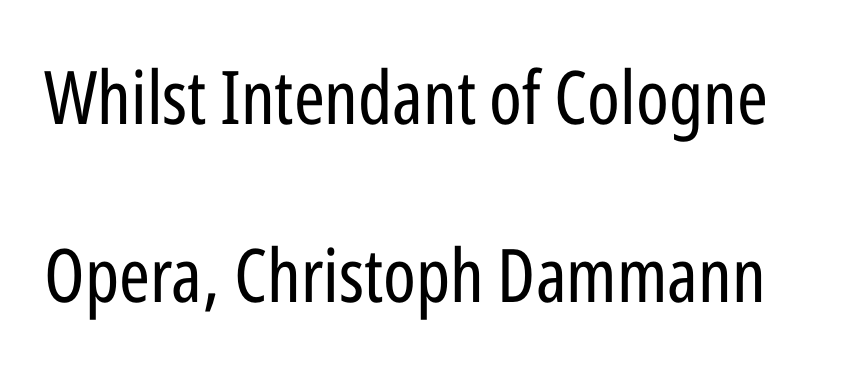
Each letter keeps its own natural width here, so spacing adapts to shape. Posture: vertical. Reading down the column, the eye jumps a long way to each next line. The face used here is a sans, in the tradition of grotesques and geometrics. The gap between lines stays unmarked. Stems and bowls with no extra thickness — not bold.
